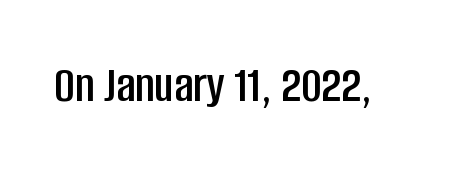
The image shows 52 px condensed sans-serif type, upright; set normal letter spacing, not underlined; low stroke contrast and a large x-height.
